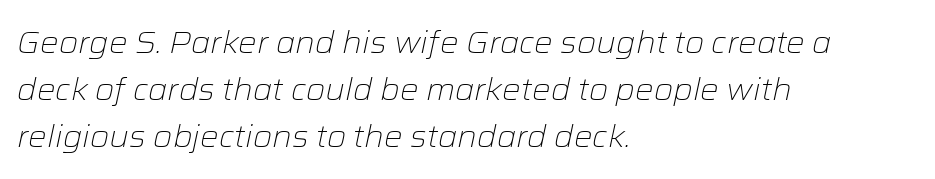
Q: Is the text bold? A: No.
Q: Is the text italic (slanted)? A: Yes, it leans right by about 12 degrees.
Q: Is the text underlined? A: No.
Q: How is the paragraph aligned? A: Left-aligned.
Q: Is the spacing between letters normal or unusually wide? A: Normal.
Q: Is the spacing between lines tight, normal or loose? A: Normal.
Q: Width (condensed, normal, or wide)? A: Normal.
Q: Stroke contrast? A: Low.
Q: x-height? A: Medium.
Q: Monospaced? A: No.
